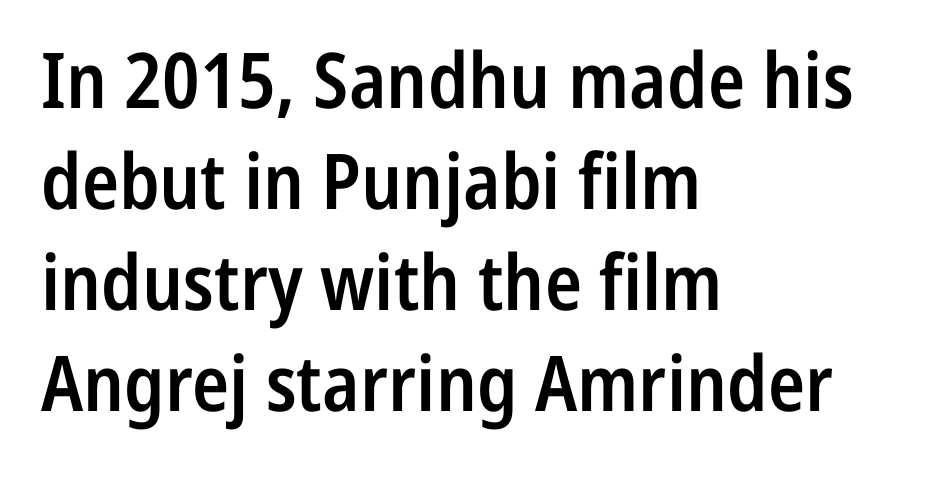
{"serif": "no", "italic": "no", "bold": "semi", "weight": "semibold", "width": "condensed", "stroke_contrast": "low", "x_height": "medium", "monospaced": "no", "underline": "no", "align": "left", "line_spacing": "normal", "line_spacing_ratio": 1.31, "letter_spacing": "normal", "letter_spacing_em": 0.0, "glyph_px": 77}
